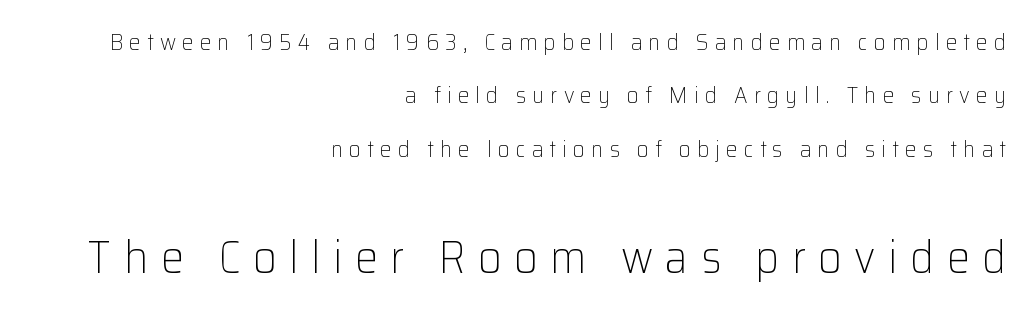
The rendering shows plain stroke endings on the letterforms — a sans-serif design. Leading is clearly above the norm, producing a sparse column. Decoration check: the copy has no underline. This layout puts the modest block above and the oversized block below.
